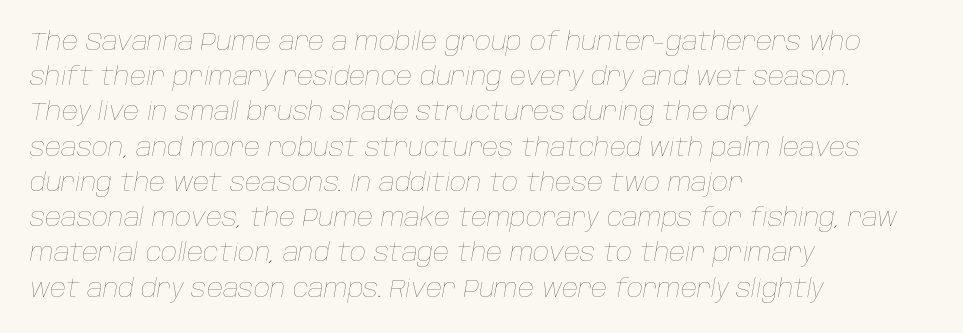
{"italic": "yes", "lean": "right", "slant_degrees": 10, "bold": "no", "underline": "no", "align": "left", "line_spacing": "normal", "line_spacing_ratio": 1.41, "letter_spacing": "normal", "letter_spacing_em": 0.0, "glyph_px": 25}
